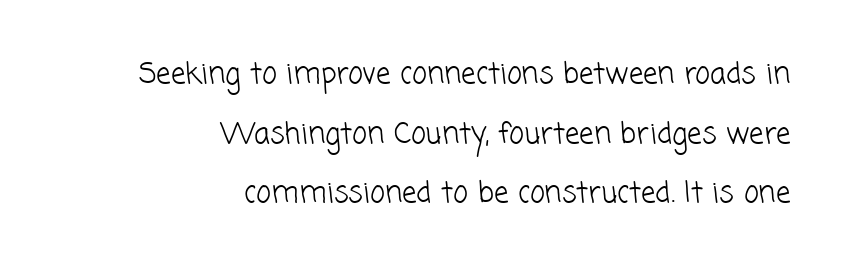
Q: Is the text bold? A: No.
Q: Is the typeface a serif or a sans-serif typeface? A: Sans-serif.
Q: Is the text underlined? A: No.
Q: How is the paragraph aligned? A: Right-aligned.
Q: Is the spacing between letters normal or unusually wide? A: Normal.
Q: Is the spacing between lines tight, normal or loose? A: Loose.
Q: Width (condensed, normal, or wide)? A: Normal.
Q: Stroke contrast? A: Low.
Q: x-height? A: Medium.
Q: Monospaced? A: No.
